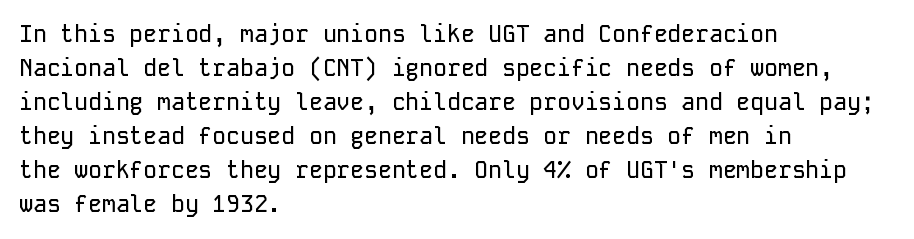
{"italic": "no", "underline": "no", "align": "left", "line_spacing": "normal", "line_spacing_ratio": 1.48, "letter_spacing": "normal", "letter_spacing_em": 0.0, "glyph_px": 23}
